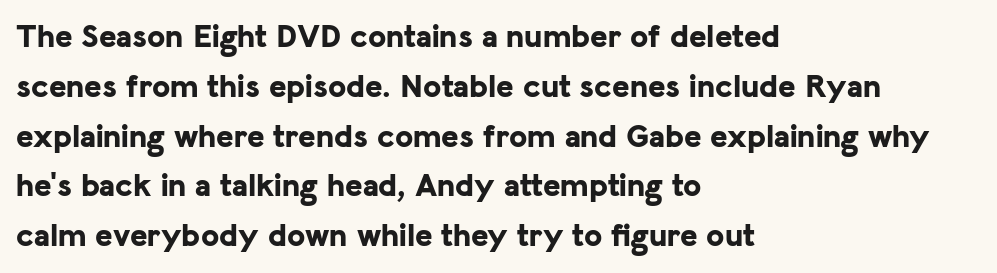
The image shows 33 px bold sans-serif type, upright; set left-aligned, normal line spacing (1.51x), normal letter spacing, not underlined; low stroke contrast and a medium x-height.
